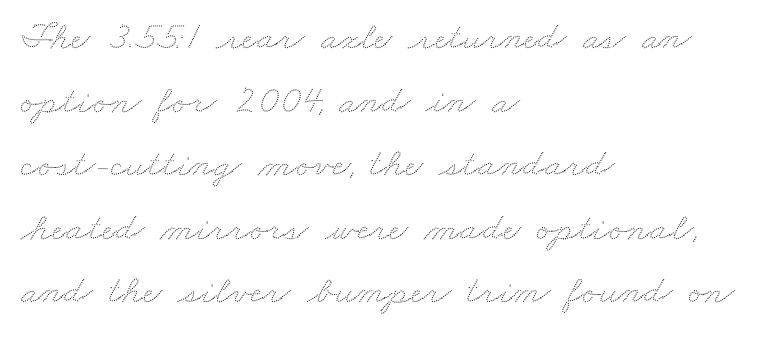
The image shows 40 px wide type; set left-aligned, normal line spacing (1.59x), normal letter spacing, not underlined; low stroke contrast and a small x-height.
